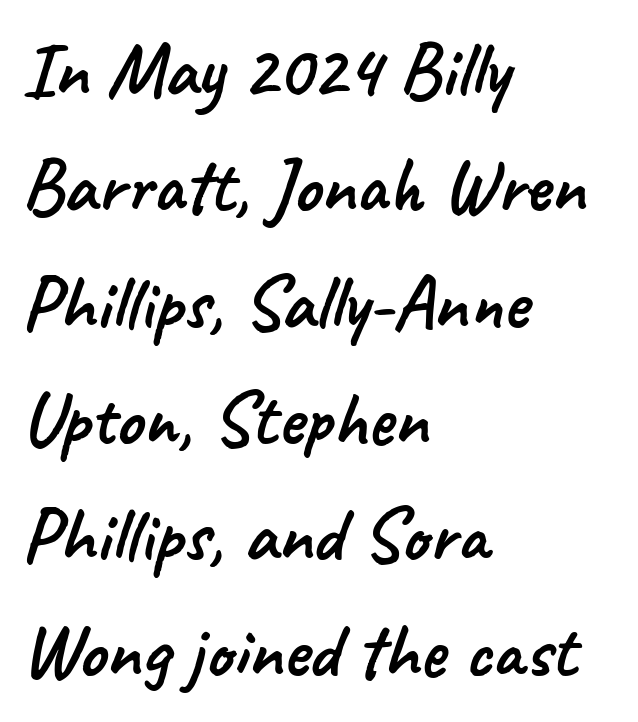
The image shows 77 px sans-serif type; set left-aligned, normal line spacing (1.51x), normal letter spacing, not underlined; low stroke contrast and a small x-height.
